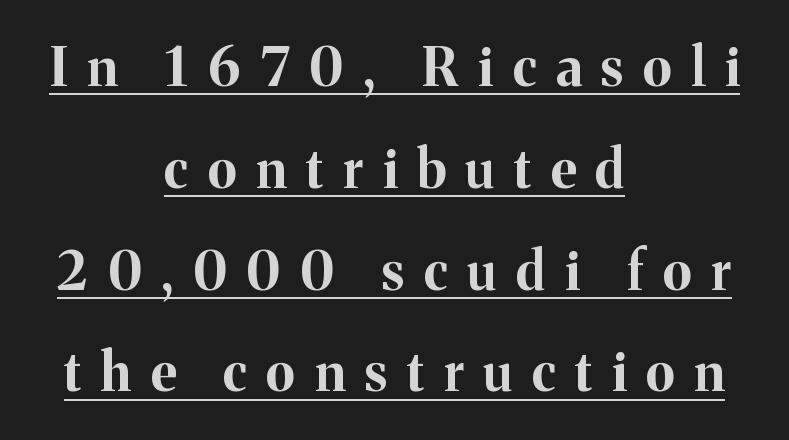
{"serif": "yes", "italic": "no", "bold": "yes", "weight": "bold", "width": "normal", "stroke_contrast": "medium", "x_height": "medium", "monospaced": "no", "underline": "yes", "align": "center", "line_spacing": "loose", "line_spacing_ratio": 1.92, "letter_spacing": "wide", "letter_spacing_em": 0.37, "glyph_px": 53}
